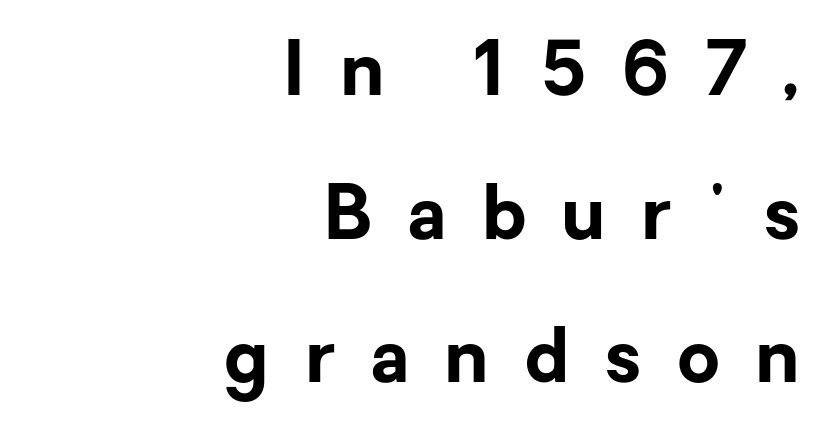
A typesetter would mark this as roman, not italic. Only glyphs here, with clear space below each row. Students, this is bold: see how much ink each stroke carries. You can tell from the bare stems that sans-serif type was used.
